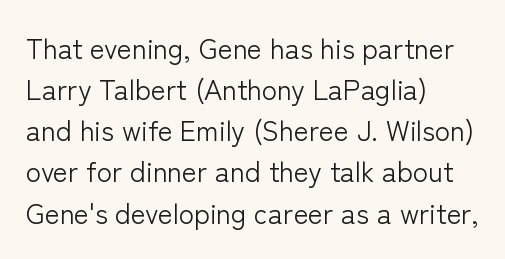
{"serif": "no", "italic": "no", "bold": "no", "weight": "light", "width": "normal", "stroke_contrast": "low", "x_height": "medium", "monospaced": "no", "underline": "no", "align": "left", "line_spacing": "normal", "line_spacing_ratio": 1.47, "letter_spacing": "normal", "letter_spacing_em": 0.0, "glyph_px": 28}
